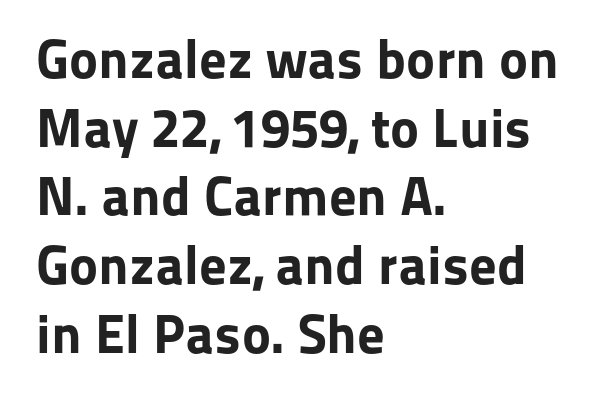
{"serif": "no", "italic": "no", "bold": "yes", "weight": "bold", "width": "normal", "stroke_contrast": "low", "x_height": "medium", "monospaced": "no", "underline": "no", "align": "left", "line_spacing": "normal", "line_spacing_ratio": 1.25, "letter_spacing": "normal", "letter_spacing_em": 0.0, "glyph_px": 55}
